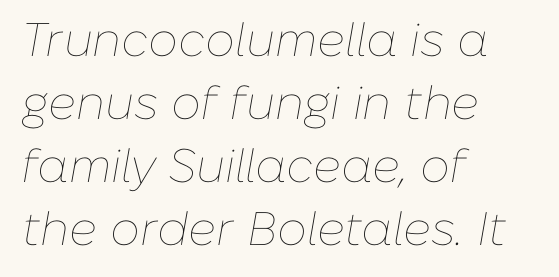
Q: Is the text bold? A: No.
Q: Is the text italic (slanted)? A: Yes, it leans right by about 10 degrees.
Q: Is the text underlined? A: No.
Q: How is the paragraph aligned? A: Left-aligned.
Q: Is the spacing between letters normal or unusually wide? A: Normal.
Q: Is the spacing between lines tight, normal or loose? A: Normal.
Q: Width (condensed, normal, or wide)? A: Normal.
Q: Stroke contrast? A: Low.
Q: x-height? A: Medium.
Q: Monospaced? A: No.
